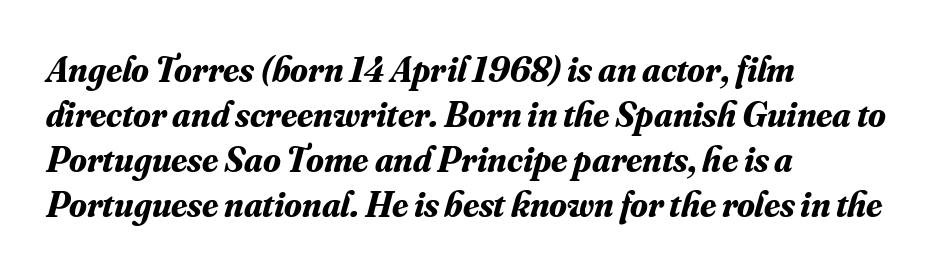
It's the slanting kind of type. Strong, thick strokes mark this as bold type. In terms of leading, this rendering sits right in the middle. Serif or sans? Serif — the stroke terminals have little feet. This sample is left-justified, so line endings fall wherever the words run out.
